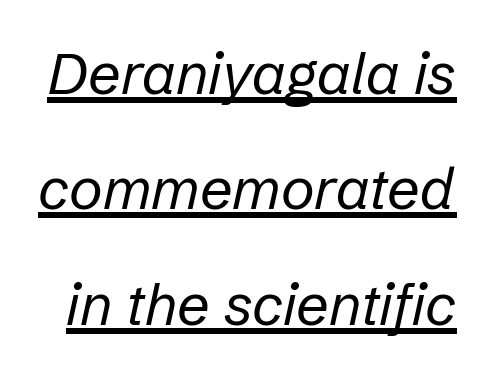
A light-to-regular cut is what we see here. Students, observe: this is what heavily led, spacious text looks like. The lettering is marked with a stroke running underneath it. Inter-character spacing is left at the font's built-in metrics. Do the characters align in a grid? No, the font is proportional.
